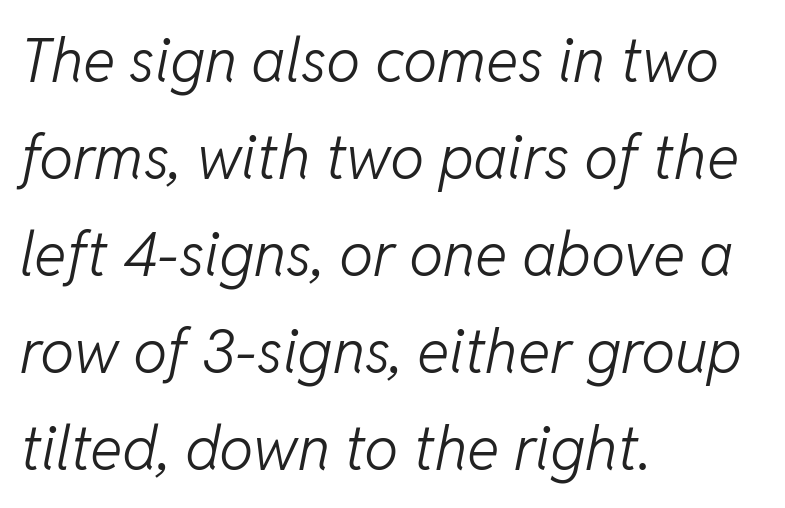
The image shows 61 px light type, italic (leaning right); set left-aligned, normal line spacing (1.59x), normal letter spacing, not underlined; low stroke contrast and a medium x-height.
